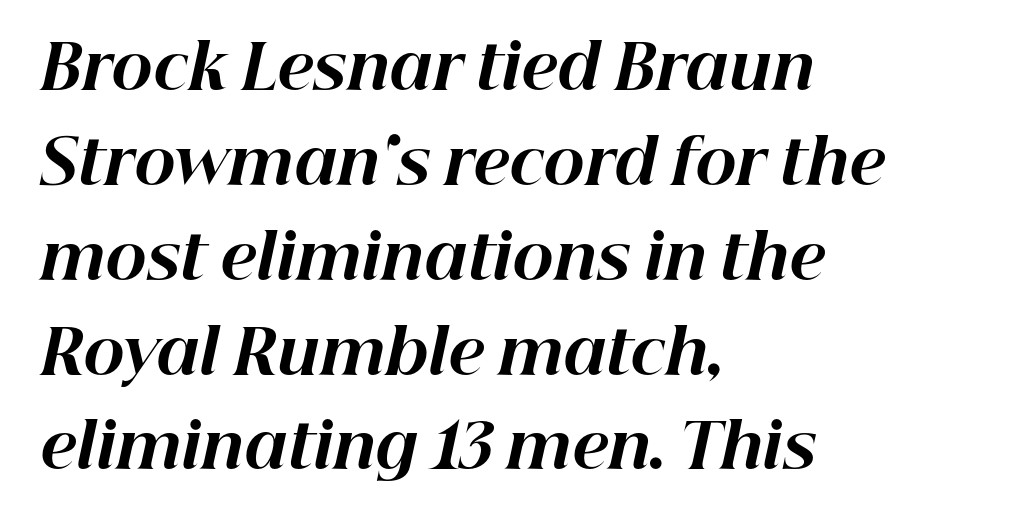
The image shows 62 px bold type, italic (leaning right); set left-aligned, normal line spacing (1.53x), normal letter spacing, not underlined; high stroke contrast and a medium x-height.
